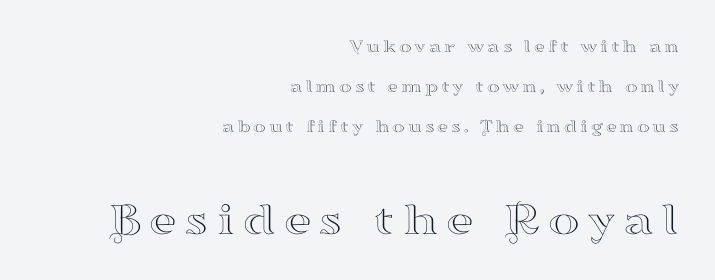
The space directly below the letters is spotless. Each letter keeps its own natural width here, so spacing adapts to shape. If you drew a line through each stem, it would be perfectly vertical. Of the two passages, the one underneath uses the larger point size. The passage shown stacks its lines with a broad gap. Letterform terminals end in serifs throughout the passage.
